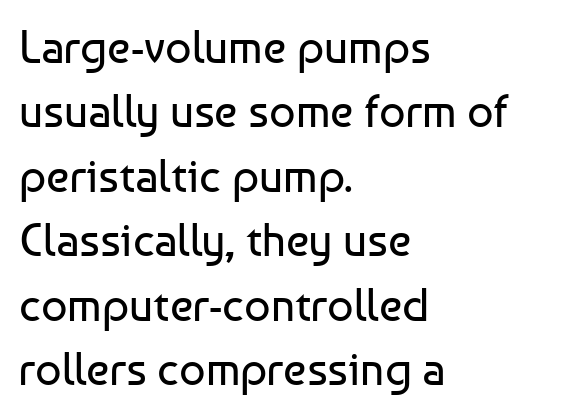
The image shows 46 px regular-weight sans-serif type, upright; set left-aligned, normal line spacing (1.4x), normal letter spacing, not underlined; low stroke contrast and a medium x-height.
